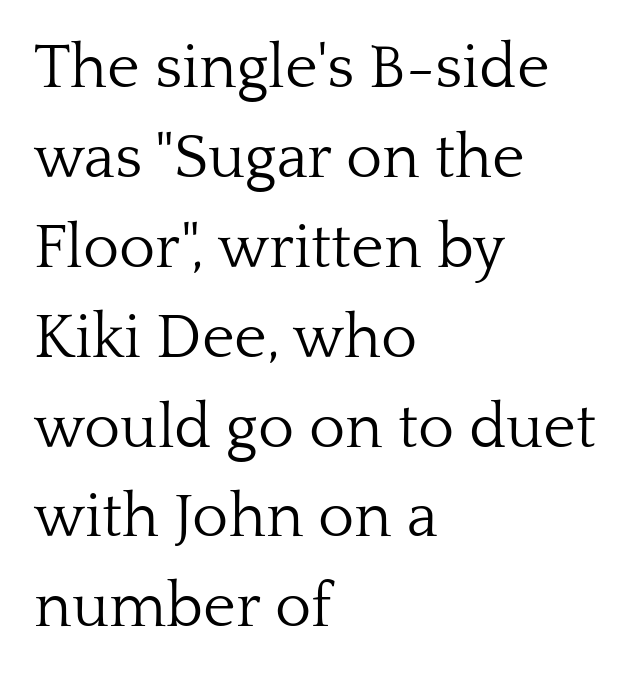
{"serif": "yes", "italic": "no", "bold": "no", "weight": "light", "width": "normal", "stroke_contrast": "low", "x_height": "medium", "monospaced": "no", "underline": "no", "align": "left", "line_spacing": "normal", "line_spacing_ratio": 1.45, "letter_spacing": "normal", "letter_spacing_em": 0.0, "glyph_px": 62}
